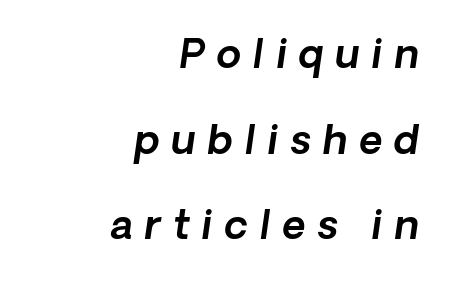
No feet cap the strokes, marking this as sans-serif type. Note the varied advance widths — an 'i' is clearly narrower than an 'm'. Leading is clearly above the norm, producing a sparse column. One-word summary of the alignment: right.
